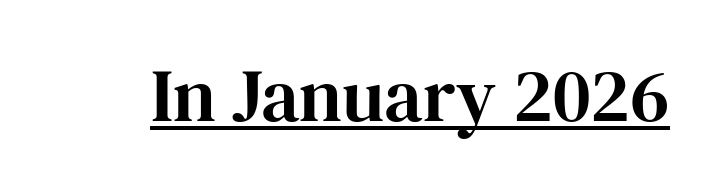
{"serif": "yes", "italic": "no", "width": "normal", "stroke_contrast": "high", "x_height": "medium", "monospaced": "no", "underline": "yes", "letter_spacing": "normal", "letter_spacing_em": 0.0, "glyph_px": 75}
